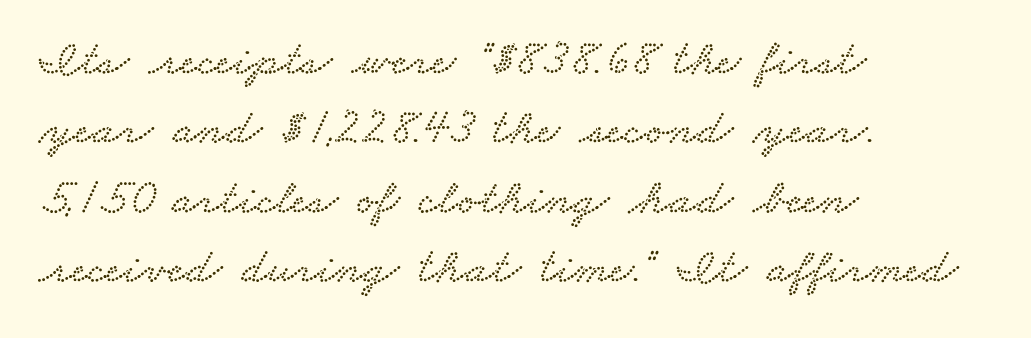
Think of a printed novel: that variable character pitch is what you see here. The passage shown is not underscored anywhere. The typeface chosen for these lines features serifs. Inter-character spacing is left at the font's built-in metrics.
